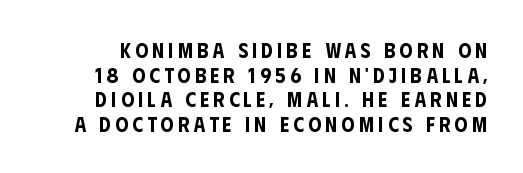
Observe the wide spacing: letters keep a clear distance from each other. Rule under the text: the space is simply empty. Notice how the stems are strictly vertical — no italics here.
